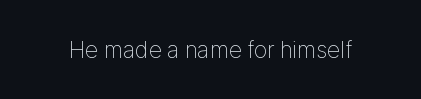
Only glyphs here, with clear space below each row. Notice how the stems are strictly vertical — no italics here. Between one letter and the next there's only the usual sliver of space. Is this a heavy cut? Hardly; it is regular or lighter.
